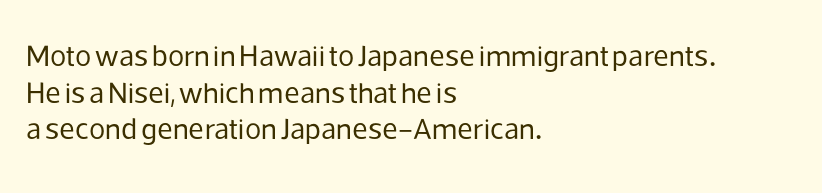
The image shows 30 px regular-weight sans-serif type, upright; set left-aligned, line spacing 1.22x, normal letter spacing, not underlined; low stroke contrast and a medium x-height.
